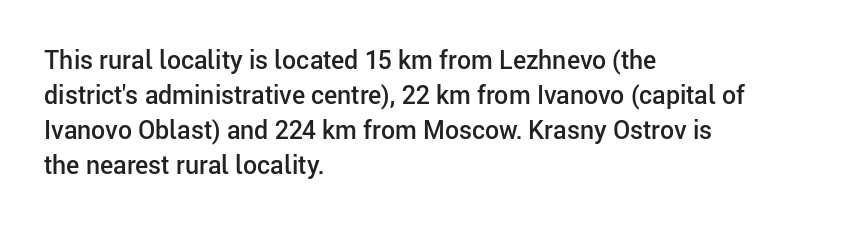
{"italic": "no", "bold": "semi", "underline": "no", "align": "left", "line_spacing": "normal", "line_spacing_ratio": 1.4, "letter_spacing": "normal", "letter_spacing_em": 0.0, "glyph_px": 25}
